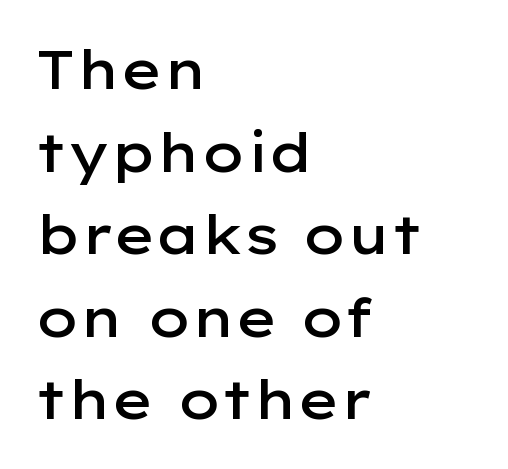
The image shows 54 px semibold, wide sans-serif type, upright; set left-aligned, normal line spacing (1.53x), normal letter spacing, not underlined; low stroke contrast and a medium x-height.
